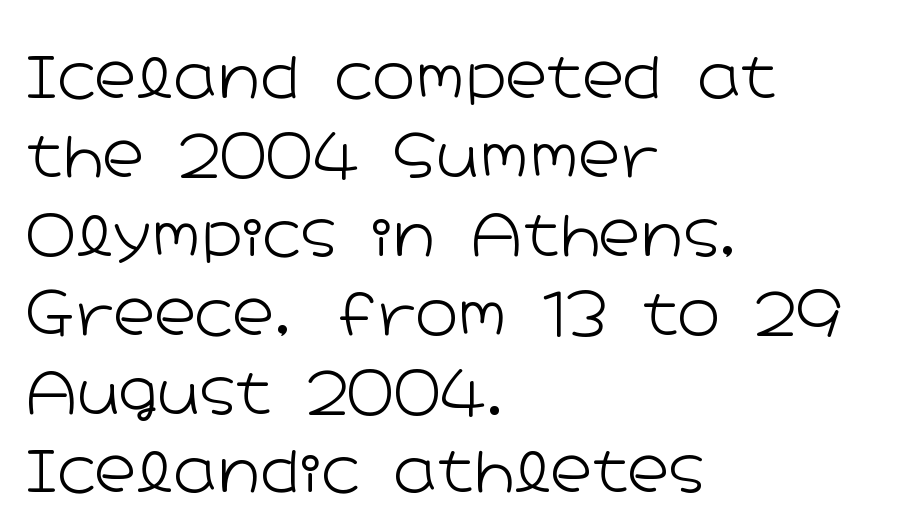
{"serif": "no", "italic": "no", "bold": "no", "weight": "light", "width": "wide", "stroke_contrast": "low", "x_height": "medium", "monospaced": "no", "underline": "no", "align": "left", "line_spacing": "normal", "line_spacing_ratio": 1.36, "letter_spacing": "normal", "letter_spacing_em": 0.0, "glyph_px": 58}
